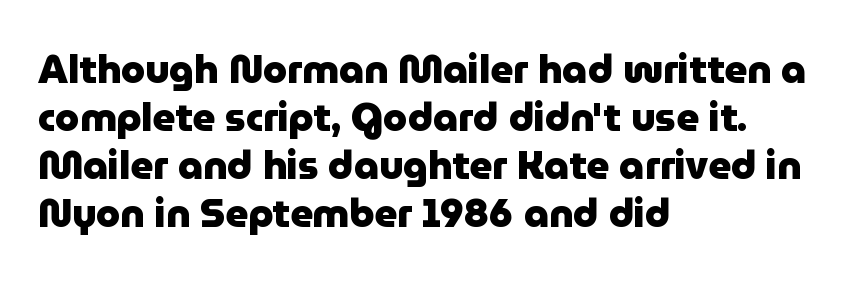
{"serif": "no", "italic": "no", "bold": "yes", "weight": "heavy", "width": "normal", "stroke_contrast": "low", "x_height": "medium", "monospaced": "no", "underline": "no", "align": "left", "line_spacing_ratio": 1.23, "letter_spacing": "normal", "letter_spacing_em": 0.0, "glyph_px": 39}
